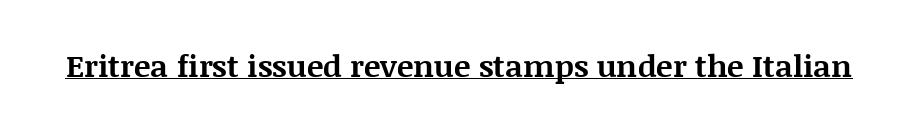
The image shows 31 px bold serif type, upright; set normal letter spacing, underlined; medium stroke contrast and a large x-height.
